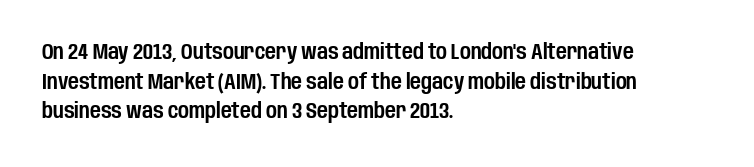
{"italic": "no", "underline": "no", "align": "left", "line_spacing": "normal", "line_spacing_ratio": 1.41, "letter_spacing": "normal", "letter_spacing_em": 0.0, "glyph_px": 21}
